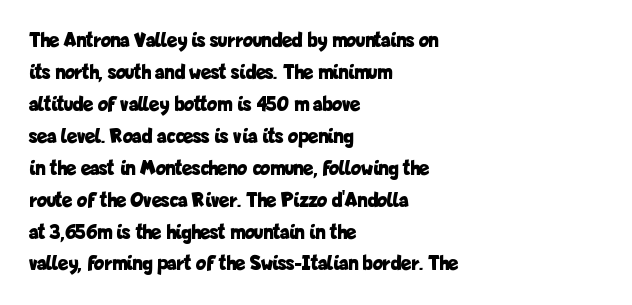
Q: Is the text bold? A: Yes.
Q: Is the text italic (slanted)? A: No, it is upright.
Q: Is the text underlined? A: No.
Q: How is the paragraph aligned? A: Left-aligned.
Q: Is the spacing between letters normal or unusually wide? A: Normal.
Q: Is the spacing between lines tight, normal or loose? A: Normal.
